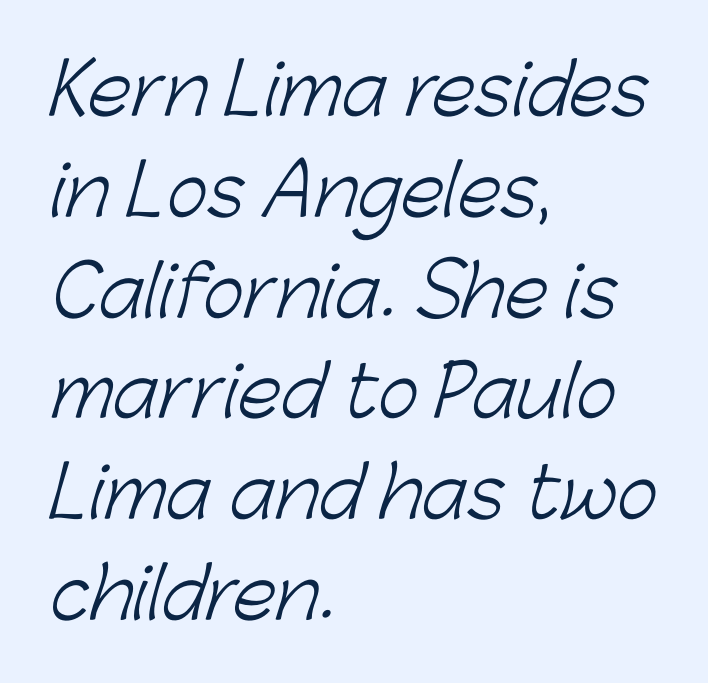
Q: Is the text bold? A: No.
Q: Is the typeface a serif or a sans-serif typeface? A: Sans-serif.
Q: Is the text underlined? A: No.
Q: How is the paragraph aligned? A: Left-aligned.
Q: Is the spacing between letters normal or unusually wide? A: Normal.
Q: Is the spacing between lines tight, normal or loose? A: Normal.
Q: Width (condensed, normal, or wide)? A: Normal.
Q: Stroke contrast? A: Low.
Q: x-height? A: Medium.
Q: Monospaced? A: No.
